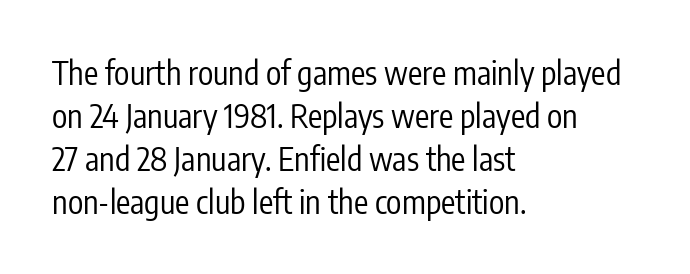
{"serif": "no", "italic": "no", "bold": "no", "weight": "regular", "width": "condensed", "stroke_contrast": "low", "x_height": "medium", "monospaced": "no", "underline": "no", "align": "left", "line_spacing": "normal", "line_spacing_ratio": 1.34, "letter_spacing": "normal", "letter_spacing_em": 0.0, "glyph_px": 32}
